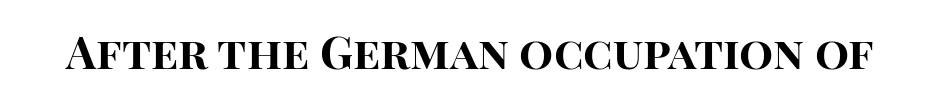
{"serif": "no", "italic": "no", "bold": "yes", "weight": "bold", "width": "normal", "stroke_contrast": "high", "x_height": "large", "monospaced": "no", "underline": "no", "letter_spacing": "normal", "letter_spacing_em": 0.0, "glyph_px": 45}
